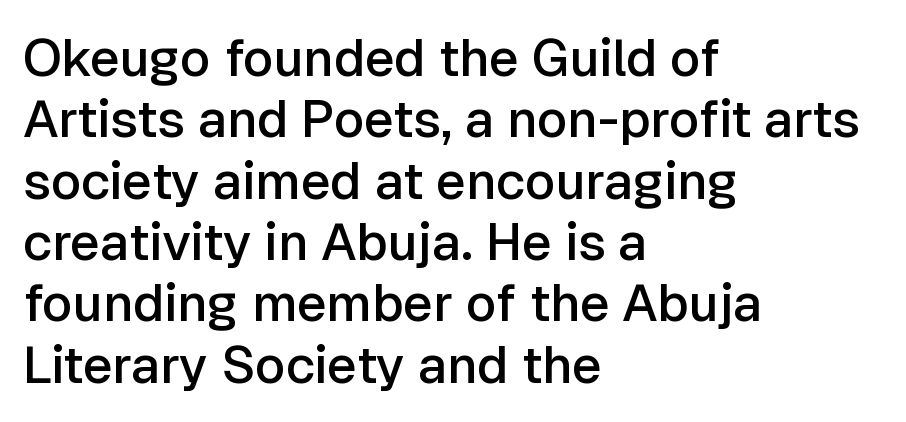
These lines are rendered in a variable-pitch font. The tracking reads as untouched default to a designer's eye. The passage shown is typeset with a sans-serif family. Is there any slant? The stems are plumb. The ragged edge is on the right, which tells us the setting is flush left.
